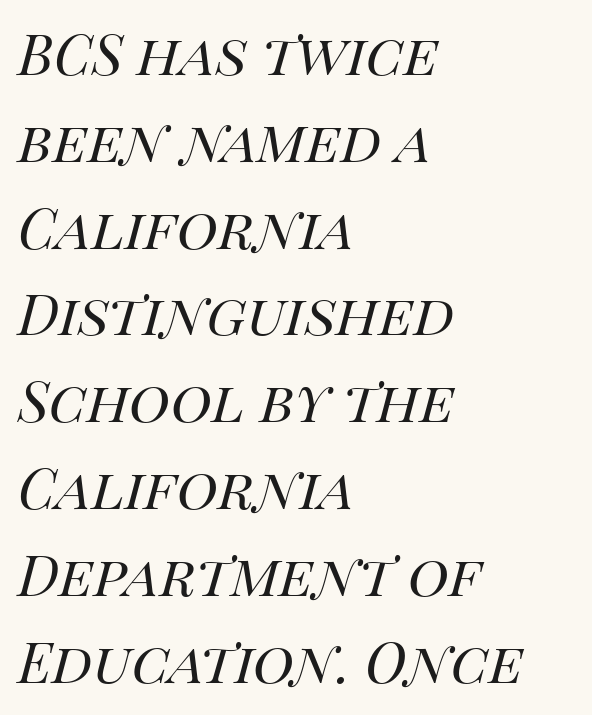
{"italic": "yes", "lean": "right", "slant_degrees": 14, "bold": "no", "weight": "regular", "width": "normal", "stroke_contrast": "high", "x_height": "large", "monospaced": "no", "underline": "no", "align": "left", "line_spacing_ratio": 1.24, "letter_spacing": "normal", "letter_spacing_em": 0.0, "glyph_px": 70}
